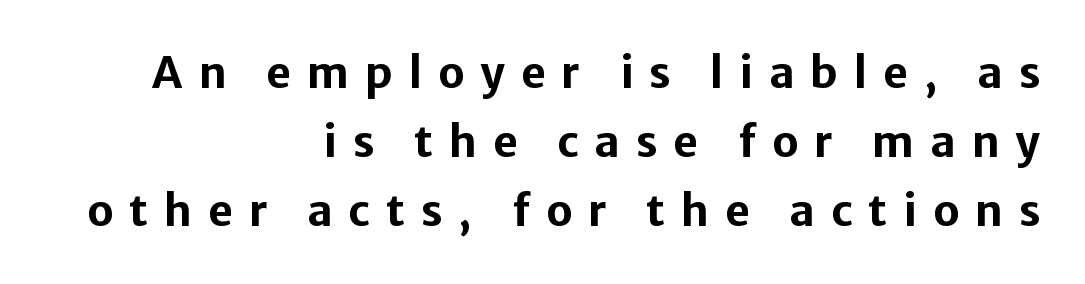
Q: Is the text bold? A: Yes.
Q: Is the text italic (slanted)? A: No, it is upright.
Q: Is the typeface a serif or a sans-serif typeface? A: Sans-serif.
Q: Is the text underlined? A: No.
Q: How is the paragraph aligned? A: Right-aligned.
Q: Is the spacing between letters normal or unusually wide? A: Unusually wide.
Q: Is the spacing between lines tight, normal or loose? A: Normal.
Q: Width (condensed, normal, or wide)? A: Normal.
Q: Stroke contrast? A: Low.
Q: x-height? A: Medium.
Q: Monospaced? A: No.
